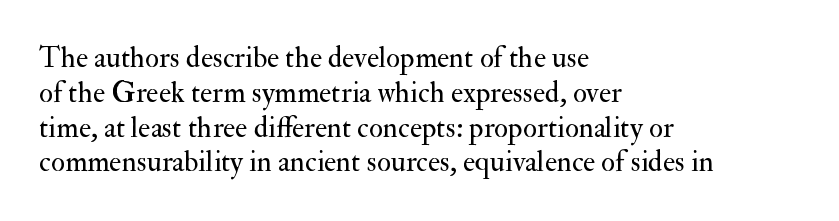
The image shows 29 px regular-weight serif type, upright; set left-aligned, line spacing 1.2x, normal letter spacing, not underlined; medium stroke contrast and a small x-height.
